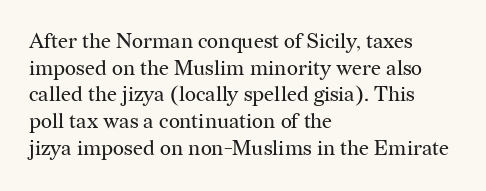
{"italic": "no", "bold": "no", "underline": "no", "align": "left", "line_spacing": "normal", "line_spacing_ratio": 1.27, "letter_spacing": "normal", "letter_spacing_em": 0.0, "glyph_px": 21}
